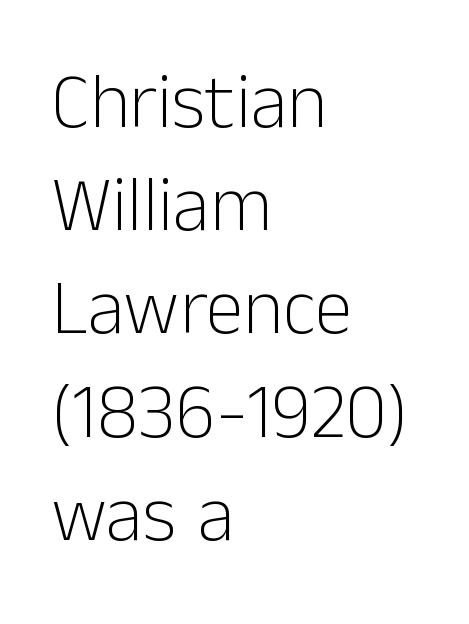
Reading down the column, the eye jumps a familiar distance to each next line. Nope, not italic — everything's standing straight. In terms of letterspacing, this is plain default setting. The face used here is a sans, in the tradition of grotesques and geometrics. Honestly, there is no underline to notice here at all.
